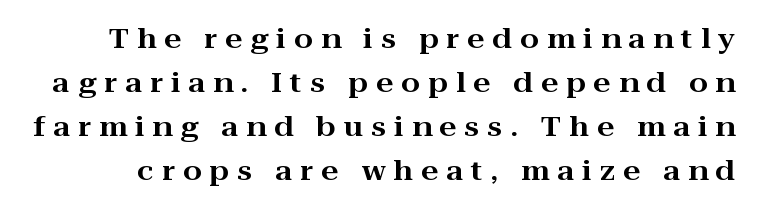
The image shows 27 px text type, upright; set normal line spacing (1.63x), unusually wide letter spacing (+0.3 em), not underlined.
